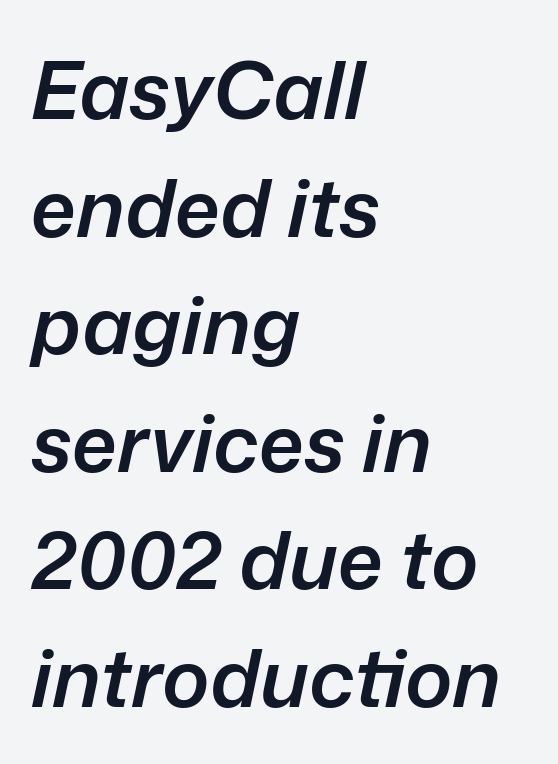
Q: Is the text bold? A: Semi-bold.
Q: Is the text italic (slanted)? A: Yes, it leans right by about 12 degrees.
Q: Is the text underlined? A: No.
Q: How is the paragraph aligned? A: Left-aligned.
Q: Is the spacing between letters normal or unusually wide? A: Normal.
Q: Is the spacing between lines tight, normal or loose? A: Normal.
Q: Width (condensed, normal, or wide)? A: Normal.
Q: Stroke contrast? A: Low.
Q: x-height? A: Medium.
Q: Monospaced? A: No.
